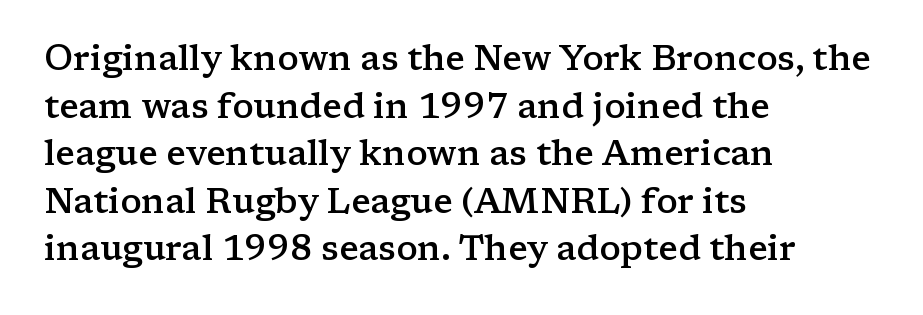
The image shows 35 px semibold, wide serif type, upright; set left-aligned, normal line spacing (1.36x), normal letter spacing, not underlined; low stroke contrast and a medium x-height.
